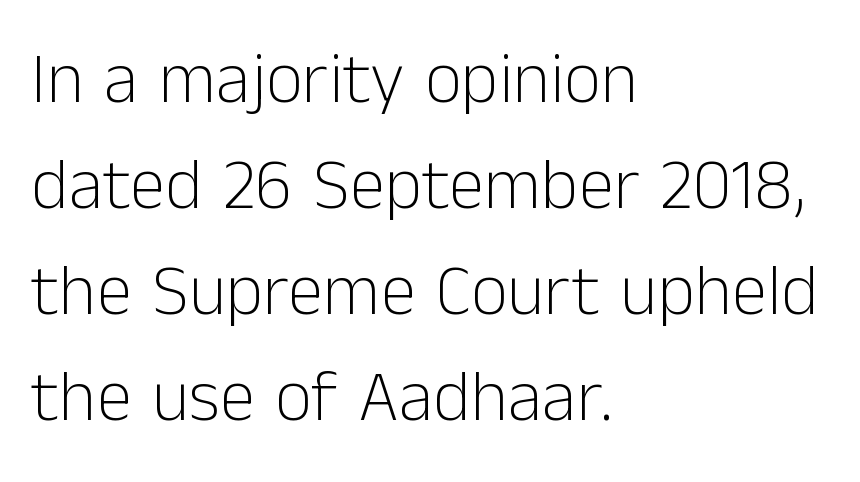
Q: Is the text bold? A: No.
Q: Is the text italic (slanted)? A: No, it is upright.
Q: Is the typeface a serif or a sans-serif typeface? A: Sans-serif.
Q: Is the text underlined? A: No.
Q: How is the paragraph aligned? A: Left-aligned.
Q: Is the spacing between letters normal or unusually wide? A: Normal.
Q: Is the spacing between lines tight, normal or loose? A: Normal.
Q: Width (condensed, normal, or wide)? A: Normal.
Q: Stroke contrast? A: Low.
Q: x-height? A: Medium.
Q: Monospaced? A: No.
